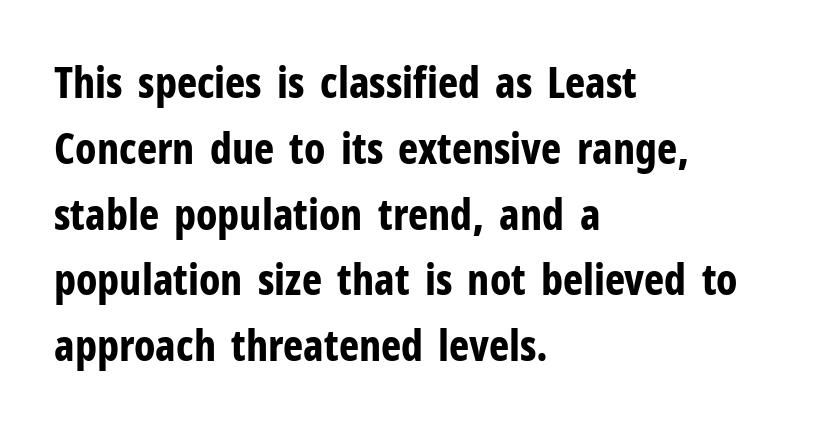
The image shows 43 px bold, condensed sans-serif type, upright; set left-aligned, normal line spacing (1.53x), normal letter spacing, not underlined; low stroke contrast and a medium x-height.
